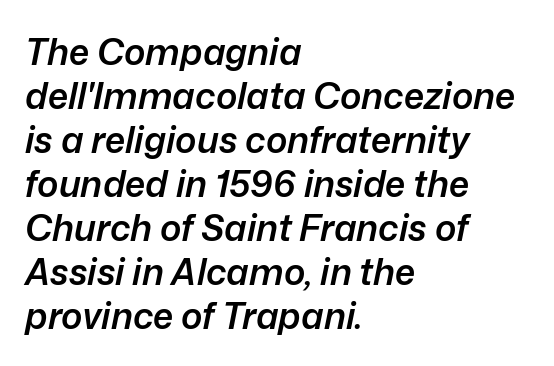
The image shows 36 px semibold type, italic (leaning right); set left-aligned, line spacing 1.22x, normal letter spacing, not underlined; low stroke contrast and a medium x-height.
